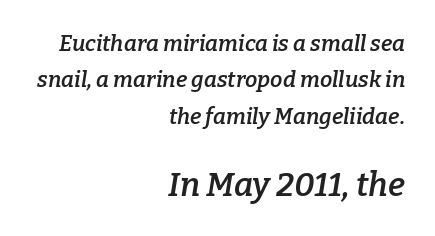
The image shows 33 px semibold serif type, italic (leaning right); set right-aligned, normal line spacing (1.65x), normal letter spacing, not underlined; the second (bottom) block is 1.5x larger; low stroke contrast and a medium x-height.
